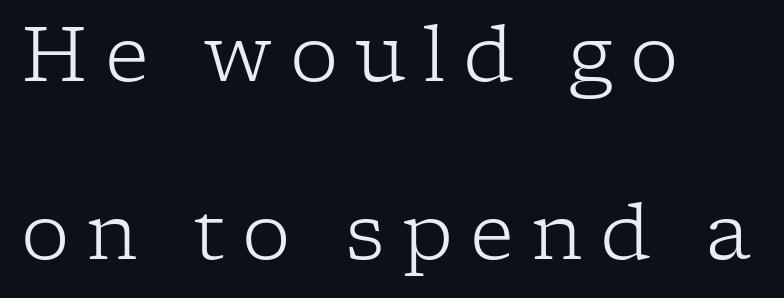
{"serif": "yes", "italic": "no", "bold": "no", "weight": "light", "width": "normal", "stroke_contrast": "low", "x_height": "medium", "monospaced": "no", "underline": "no", "align": "left", "line_spacing": "loose", "line_spacing_ratio": 2.31, "letter_spacing": "wide", "letter_spacing_em": 0.22, "glyph_px": 77}
